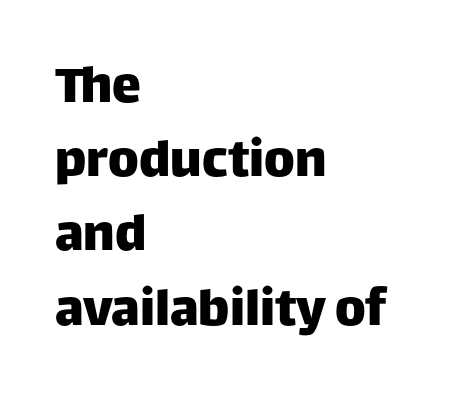
Q: Is the text italic (slanted)? A: No, it is upright.
Q: Is the typeface a serif or a sans-serif typeface? A: Sans-serif.
Q: Is the text underlined? A: No.
Q: How is the paragraph aligned? A: Left-aligned.
Q: Is the spacing between letters normal or unusually wide? A: Normal.
Q: Is the spacing between lines tight, normal or loose? A: Normal.
Q: Width (condensed, normal, or wide)? A: Normal.
Q: Stroke contrast? A: Low.
Q: x-height? A: Large.
Q: Monospaced? A: No.
